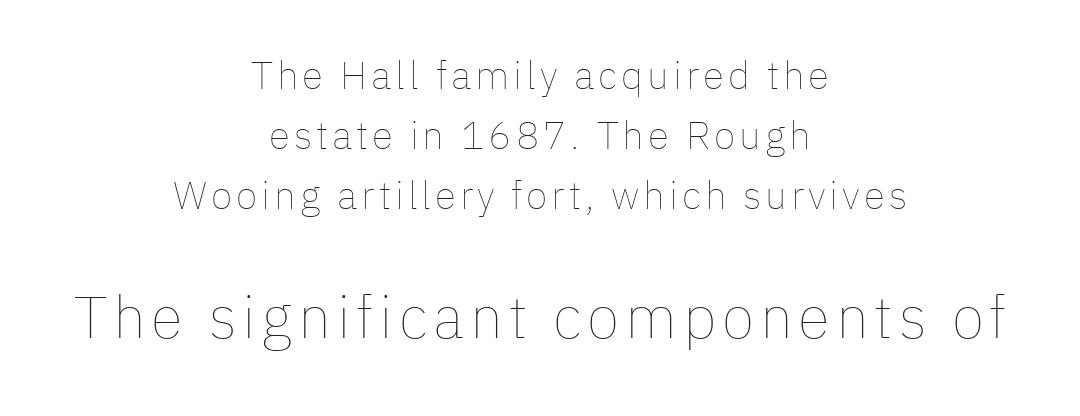
Scale increases going downward across the two blocks. Which margin do the lines hug? Neither — every line sits in the middle. Bold? No — there's no thickening of the strokes. Words float on clear page, feet unadorned. If you drew a line through each stem, it would be perfectly vertical.
